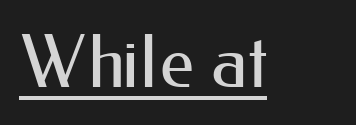
The image shows 73 px regular-weight sans-serif type, upright; set normal letter spacing, underlined; medium stroke contrast and a small x-height.
